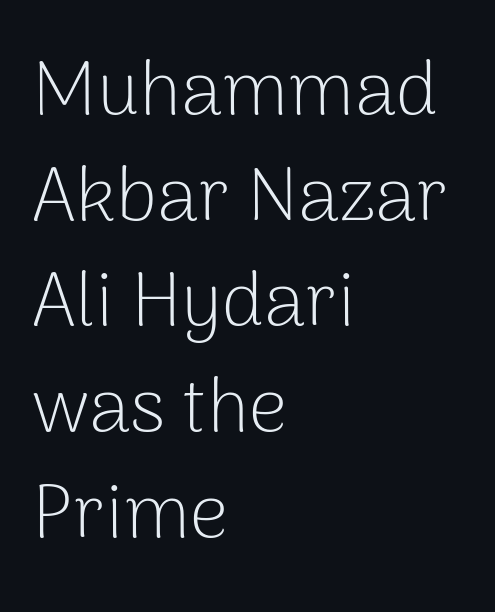
Check under the words: just untouched page. Note the varied advance widths — an 'i' is clearly narrower than an 'm'. Words appear dense and cohesive because spacing is normal. The characters display no serif detailing; their extremities are plain. This is the regular roman posture of the typeface. The passage is arranged the way most books set body copy — flush left.
